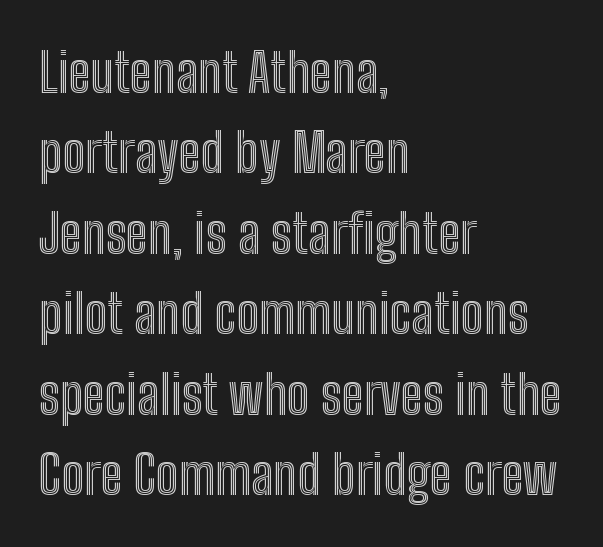
{"italic": "no", "width": "condensed", "x_height": "medium", "monospaced": "no", "underline": "no", "align": "left", "line_spacing": "normal", "line_spacing_ratio": 1.49, "letter_spacing": "normal", "letter_spacing_em": 0.0, "glyph_px": 54}
